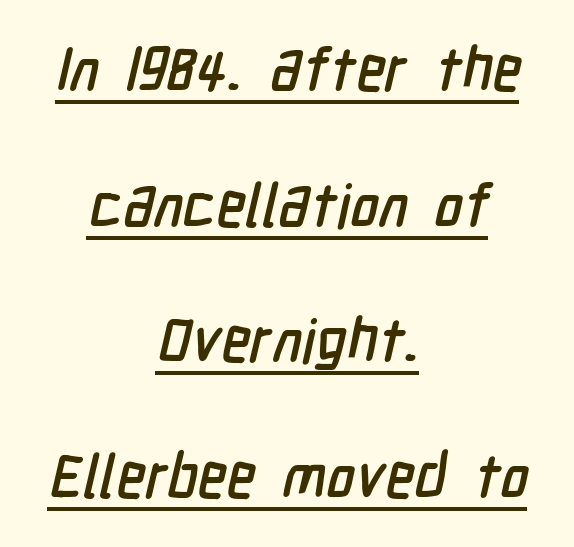
{"serif": "no", "width": "condensed", "stroke_contrast": "low", "x_height": "medium", "monospaced": "no", "underline": "yes", "align": "center", "line_spacing": "loose", "line_spacing_ratio": 2.26, "letter_spacing": "normal", "letter_spacing_em": 0.0, "glyph_px": 60}
